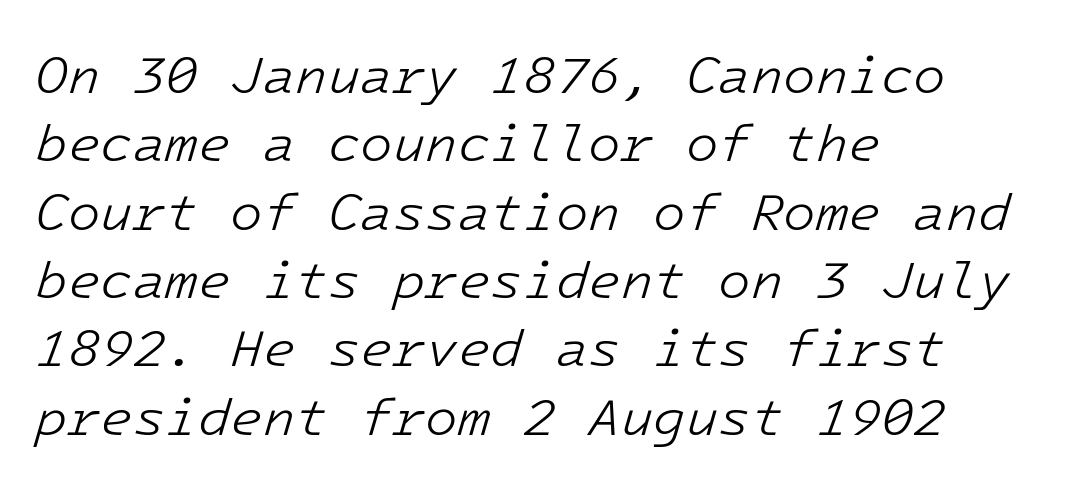
Q: Is the text bold? A: No.
Q: Is the text italic (slanted)? A: Yes, it leans right by about 16 degrees.
Q: Is the text underlined? A: No.
Q: How is the paragraph aligned? A: Left-aligned.
Q: Is the spacing between letters normal or unusually wide? A: Normal.
Q: Is the spacing between lines tight, normal or loose? A: Normal.
Q: Width (condensed, normal, or wide)? A: Normal.
Q: Stroke contrast? A: Low.
Q: x-height? A: Medium.
